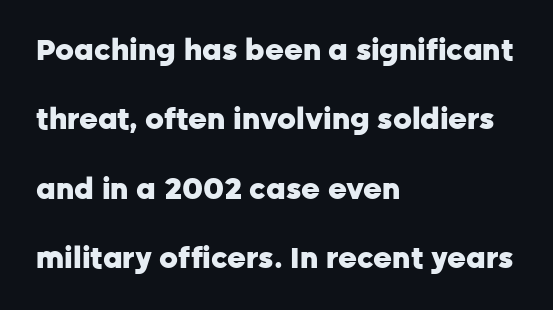
Q: Is the text bold? A: Yes.
Q: Is the text italic (slanted)? A: No, it is upright.
Q: Is the typeface a serif or a sans-serif typeface? A: Sans-serif.
Q: Is the text underlined? A: No.
Q: How is the paragraph aligned? A: Left-aligned.
Q: Is the spacing between letters normal or unusually wide? A: Normal.
Q: Is the spacing between lines tight, normal or loose? A: Loose.
Q: Width (condensed, normal, or wide)? A: Normal.
Q: Stroke contrast? A: Low.
Q: x-height? A: Medium.
Q: Monospaced? A: No.
